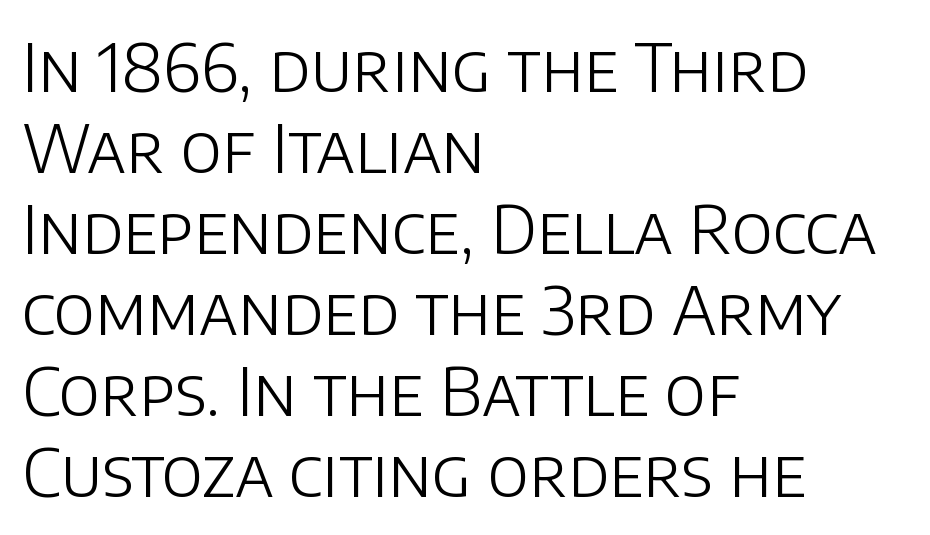
Q: Is the text bold? A: No.
Q: Is the text italic (slanted)? A: No, it is upright.
Q: Is the typeface a serif or a sans-serif typeface? A: Sans-serif.
Q: Is the text underlined? A: No.
Q: How is the paragraph aligned? A: Left-aligned.
Q: Is the spacing between letters normal or unusually wide? A: Normal.
Q: Width (condensed, normal, or wide)? A: Normal.
Q: Stroke contrast? A: Low.
Q: x-height? A: Large.
Q: Monospaced? A: No.
